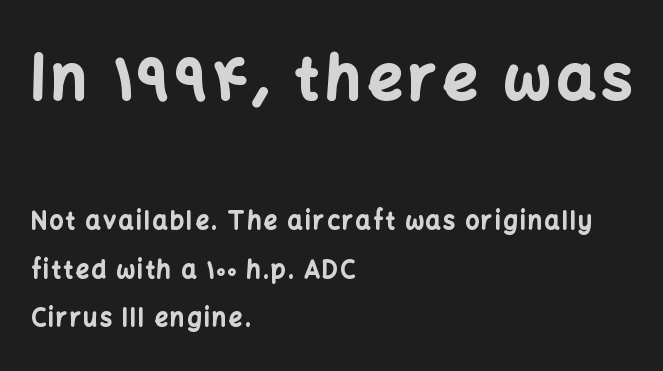
Q: Is the text bold? A: Yes.
Q: Is the text italic (slanted)? A: No, it is upright.
Q: Is the typeface a serif or a sans-serif typeface? A: Sans-serif.
Q: Is the text underlined? A: No.
Q: How is the paragraph aligned? A: Left-aligned.
Q: Is the spacing between lines tight, normal or loose? A: Loose.
Q: Which block of text is set in a larger size, the first (top) or the second (bottom)? A: The first (top) one.
Q: Width (condensed, normal, or wide)? A: Normal.
Q: Stroke contrast? A: Low.
Q: x-height? A: Medium.
Q: Monospaced? A: No.
